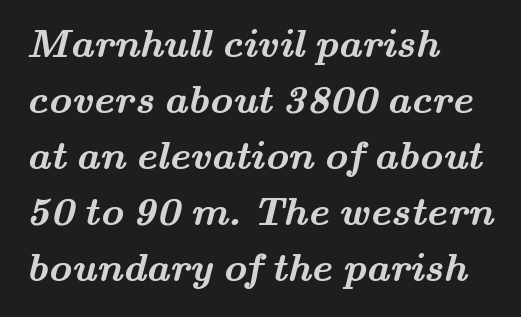
The image shows 40 px semibold, wide serif type; set left-aligned, normal line spacing (1.4x), normal letter spacing, not underlined; medium stroke contrast and a small x-height.
